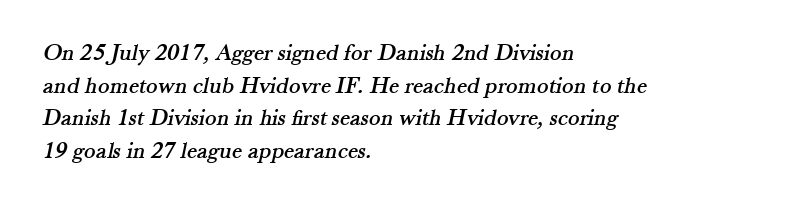
{"underline": "no", "align": "left", "line_spacing": "normal", "line_spacing_ratio": 1.36, "letter_spacing": "normal", "letter_spacing_em": 0.0, "glyph_px": 24}
